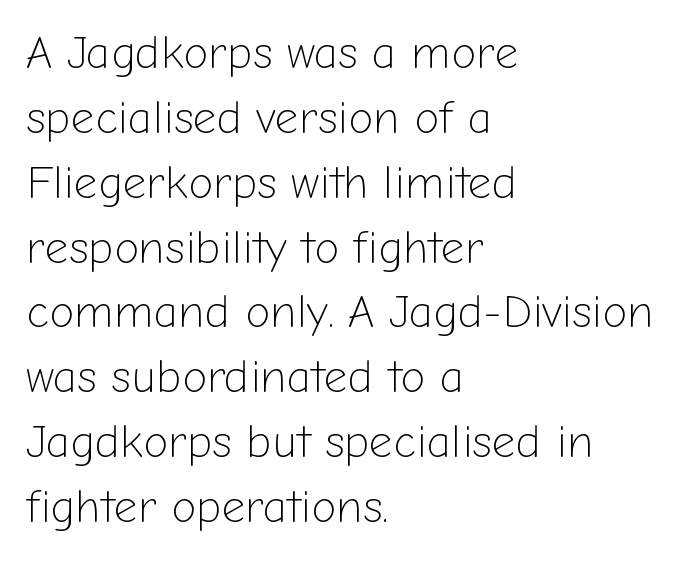
Q: Is the text bold? A: No.
Q: Is the text italic (slanted)? A: No, it is upright.
Q: Is the typeface a serif or a sans-serif typeface? A: Sans-serif.
Q: Is the text underlined? A: No.
Q: How is the paragraph aligned? A: Left-aligned.
Q: Is the spacing between letters normal or unusually wide? A: Normal.
Q: Is the spacing between lines tight, normal or loose? A: Normal.
Q: Width (condensed, normal, or wide)? A: Normal.
Q: Stroke contrast? A: Low.
Q: x-height? A: Medium.
Q: Monospaced? A: No.
